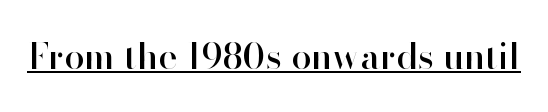
If you drew a line through each stem, it would be perfectly vertical. In terms of letterform style, serifs are entirely absent. The gaps between neighbouring characters are ordinary and unremarkable. Underlined type. A typesetter would call this proportional, since set widths differ per character.
